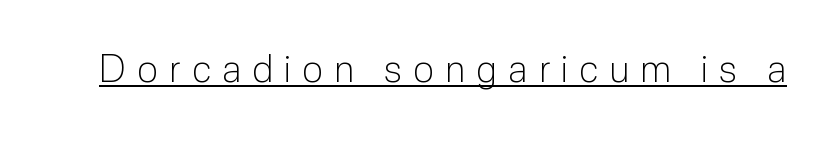
{"serif": "no", "italic": "no", "bold": "no", "weight": "light", "width": "normal", "stroke_contrast": "low", "x_height": "medium", "monospaced": "no", "underline": "yes", "letter_spacing": "wide", "letter_spacing_em": 0.31, "glyph_px": 37}
